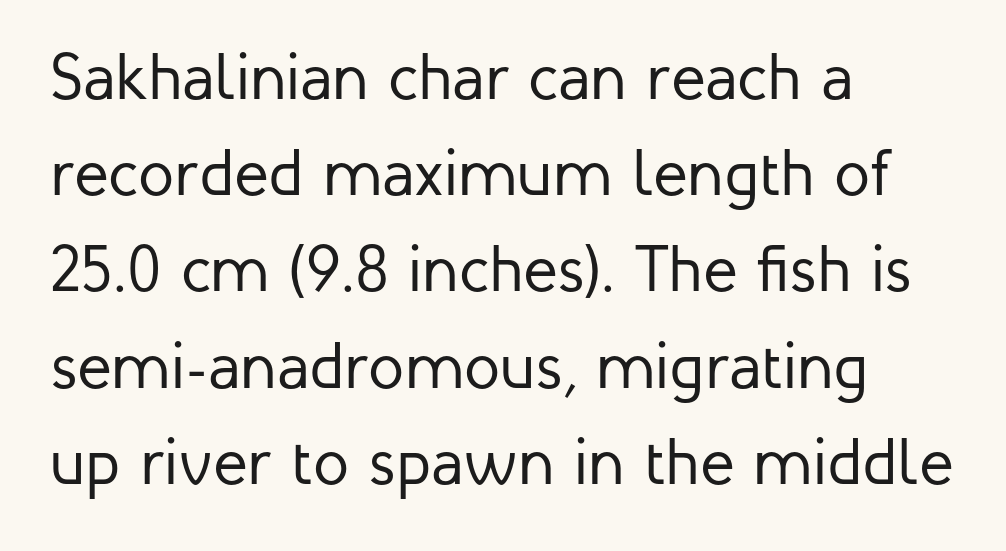
The image shows 65 px regular-weight sans-serif type, upright; set left-aligned, normal line spacing (1.48x), normal letter spacing, not underlined; low stroke contrast and a medium x-height.
